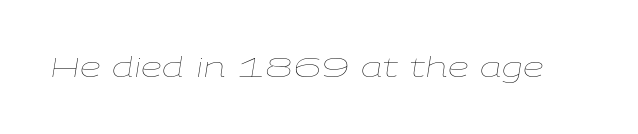
{"italic": "yes", "lean": "right", "slant_degrees": 9, "bold": "no", "underline": "no", "letter_spacing": "normal", "letter_spacing_em": 0.0, "glyph_px": 27}
